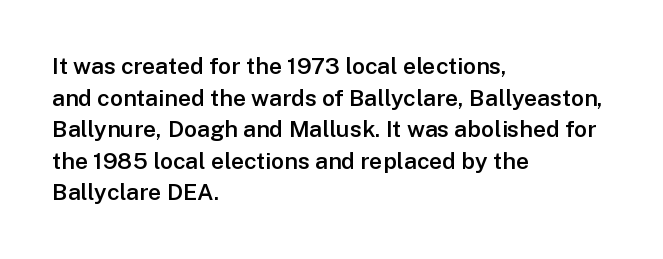
Q: Is the text bold? A: Semi-bold.
Q: Is the text italic (slanted)? A: No, it is upright.
Q: Is the text underlined? A: No.
Q: How is the paragraph aligned? A: Left-aligned.
Q: Is the spacing between letters normal or unusually wide? A: Normal.
Q: Is the spacing between lines tight, normal or loose? A: Normal.
